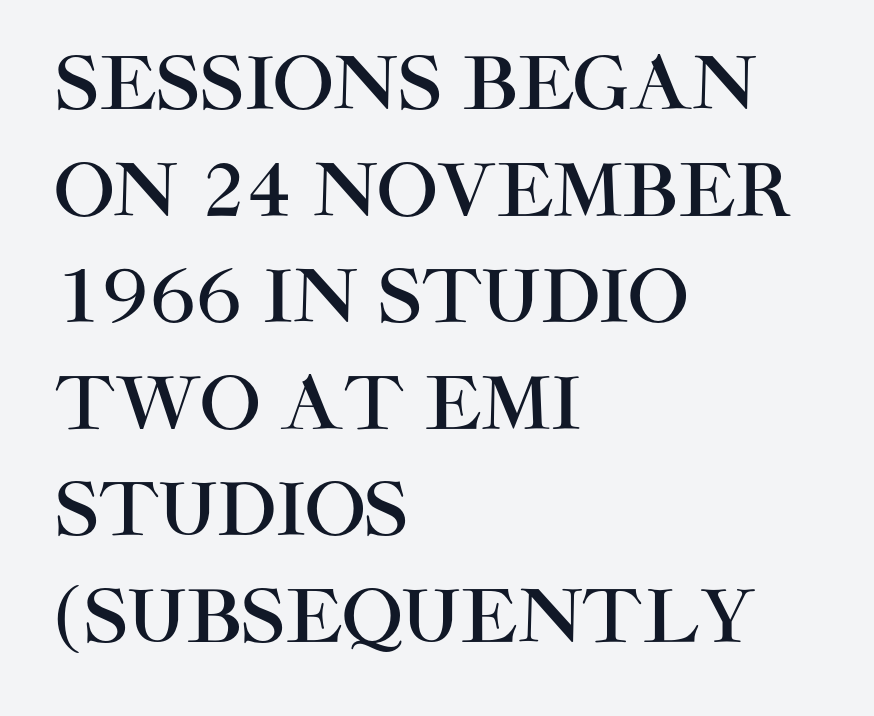
Q: Is the text italic (slanted)? A: No, it is upright.
Q: Is the typeface a serif or a sans-serif typeface? A: Sans-serif.
Q: Is the text underlined? A: No.
Q: How is the paragraph aligned? A: Left-aligned.
Q: Is the spacing between letters normal or unusually wide? A: Normal.
Q: Is the spacing between lines tight, normal or loose? A: Normal.
Q: Width (condensed, normal, or wide)? A: Normal.
Q: Stroke contrast? A: High.
Q: x-height? A: Large.
Q: Monospaced? A: No.
